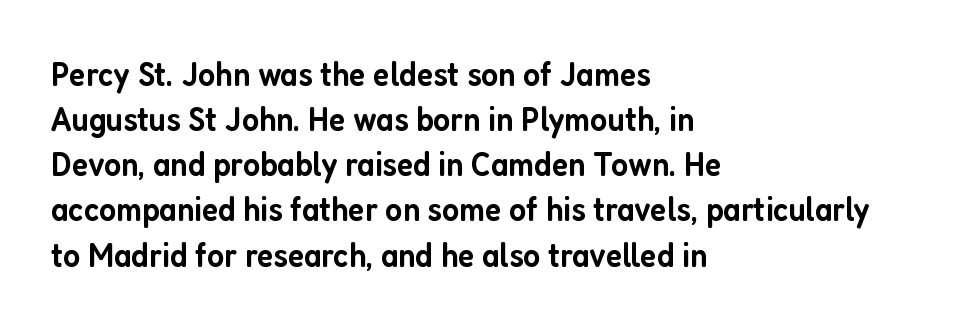
The image shows 35 px semibold, condensed sans-serif type, upright; set left-aligned, normal line spacing (1.29x), normal letter spacing, not underlined; low stroke contrast and a medium x-height.
